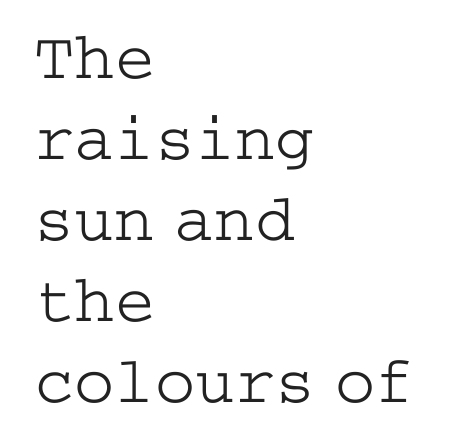
The image shows 67 px light, wide serif type, upright; set left-aligned, line spacing 1.21x, normal letter spacing, not underlined; low stroke contrast and a medium x-height.
